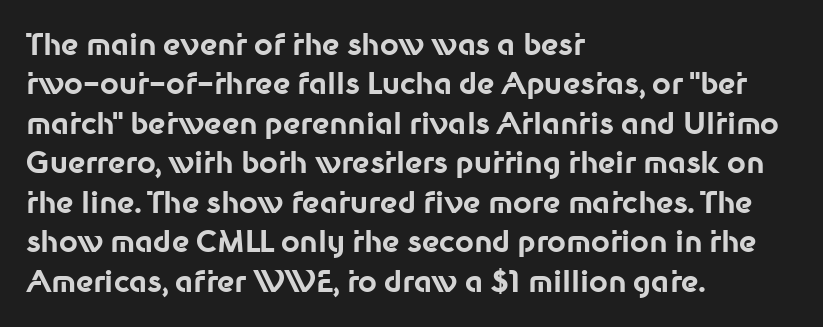
{"serif": "no", "italic": "no", "bold": "yes", "weight": "bold", "width": "normal", "stroke_contrast": "low", "x_height": "medium", "monospaced": "no", "underline": "no", "align": "left", "line_spacing": "normal", "line_spacing_ratio": 1.36, "letter_spacing": "normal", "letter_spacing_em": 0.0, "glyph_px": 29}
